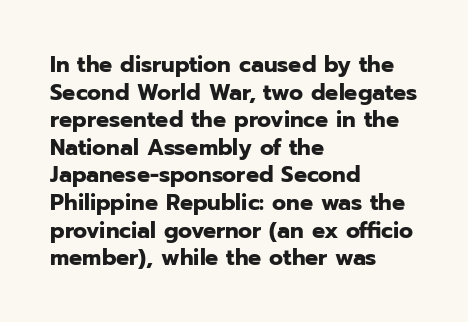
The letters stand upright; this is a roman face. Each word holds together tightly as a unit, with standard inter-letter gaps. Underline: absent. Notice how thick the strokes are: this is what a full bold looks like. The setting favours the left margin, as ordinary paragraphs usually do.
